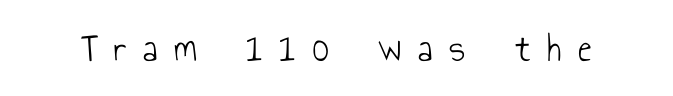
The image shows 42 px light, condensed sans-serif type, upright; set unusually wide letter spacing (+0.4 em), not underlined; low stroke contrast and a small x-height.
